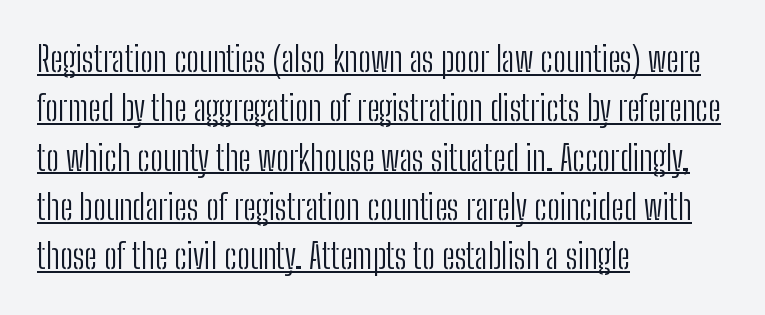
In CSS terms this would be text-align: left. Examine the stroke ends and you'll find no serifs. Look at the tracking — it's just the regular setting, nothing added. Here the designer chose a conventional face with non-uniform glyph widths. Compared with a typical body face, this is equally light or lighter still.
